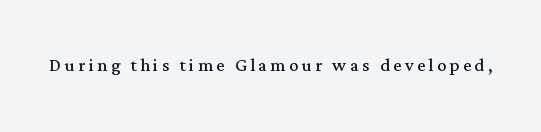
{"italic": "no", "bold": "no", "underline": "no", "glyph_px": 23}
